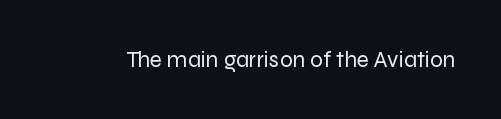
{"italic": "no", "bold": "no", "underline": "no", "letter_spacing": "normal", "letter_spacing_em": 0.0, "glyph_px": 23}
